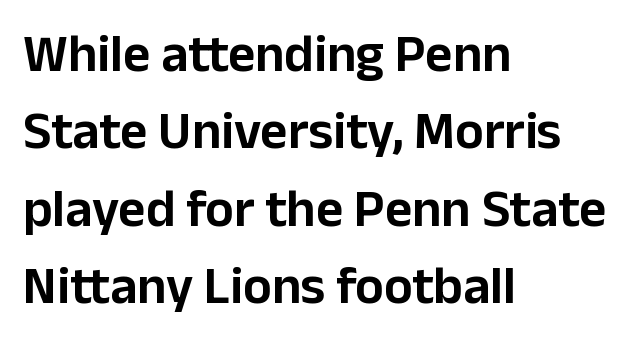
Is the block centered? No — it sits flush against the left margin. Leading: standard. Underline: absent. The letters stand upright; this is a roman face.
